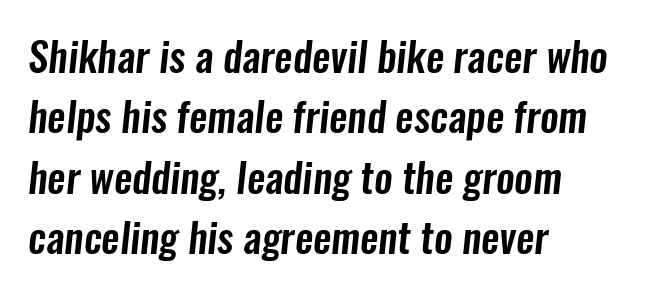
The image shows 41 px condensed sans-serif type; set left-aligned, normal line spacing (1.47x), normal letter spacing, not underlined; low stroke contrast and a medium x-height.
